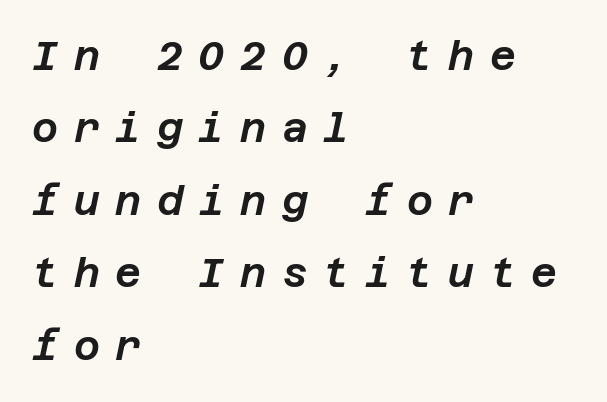
Q: Is the text italic (slanted)? A: Yes, it leans right by about 12 degrees.
Q: Is the text underlined? A: No.
Q: How is the paragraph aligned? A: Left-aligned.
Q: Is the spacing between letters normal or unusually wide? A: Unusually wide.
Q: Width (condensed, normal, or wide)? A: Normal.
Q: Stroke contrast? A: Low.
Q: x-height? A: Large.
